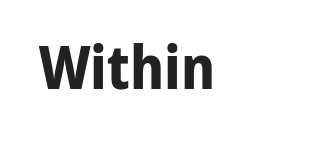
This sample uses plain, unmodified letter spacing. Bold? Absolutely — the strokes are thick and heavy. Note: no serifs on the glyphs. The type sits square on the baseline with zero lean. Plain, unruled lines of type.
